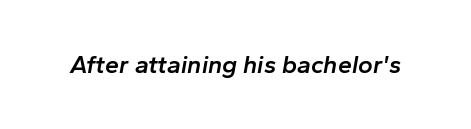
The image shows 25 px text type, italic (leaning right); set normal letter spacing, not underlined.
